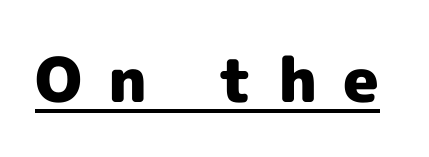
A typesetter would call this heavily tracked-out type. The type family on display is of the sans-serif kind. The words here are underlined. The face used here is proportionally spaced, like ordinary book or web type. The letters stand upright; this is a roman face. Typographic density is high because the face is bold.
